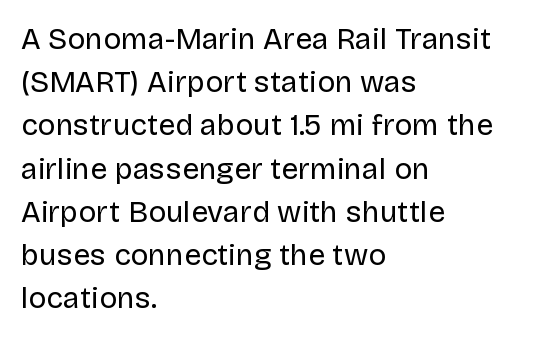
Q: Is the text bold? A: No.
Q: Is the text italic (slanted)? A: No, it is upright.
Q: Is the typeface a serif or a sans-serif typeface? A: Sans-serif.
Q: Is the text underlined? A: No.
Q: How is the paragraph aligned? A: Left-aligned.
Q: Is the spacing between letters normal or unusually wide? A: Normal.
Q: Is the spacing between lines tight, normal or loose? A: Normal.
Q: Width (condensed, normal, or wide)? A: Normal.
Q: Stroke contrast? A: Low.
Q: x-height? A: Large.
Q: Monospaced? A: No.
